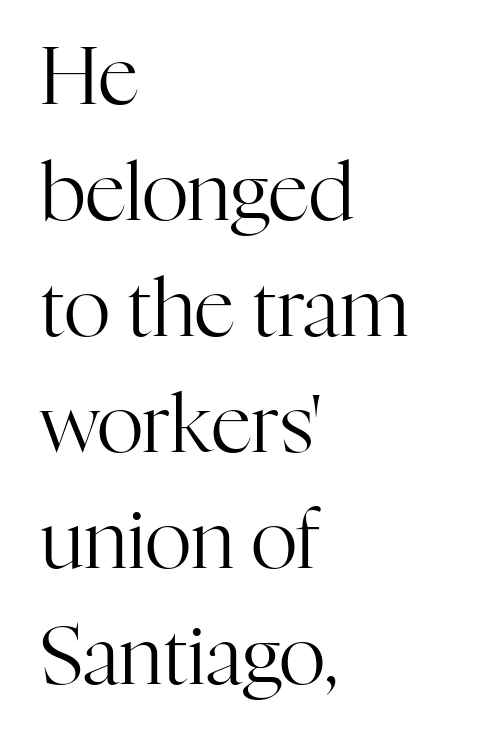
The image shows 80 px regular-weight serif type, upright; set left-aligned, normal line spacing (1.45x), normal letter spacing, not underlined; high stroke contrast and a medium x-height.
